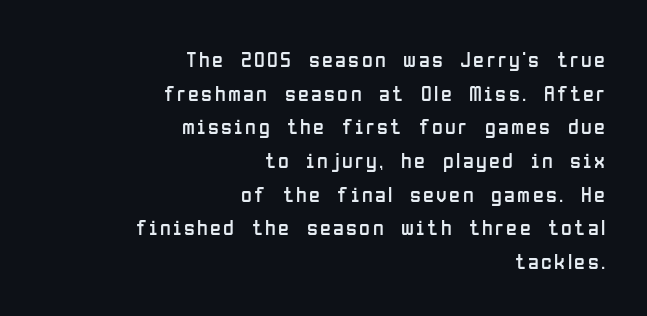
The image shows 22 px text type, upright; set right-aligned, normal line spacing (1.53x), not underlined.
